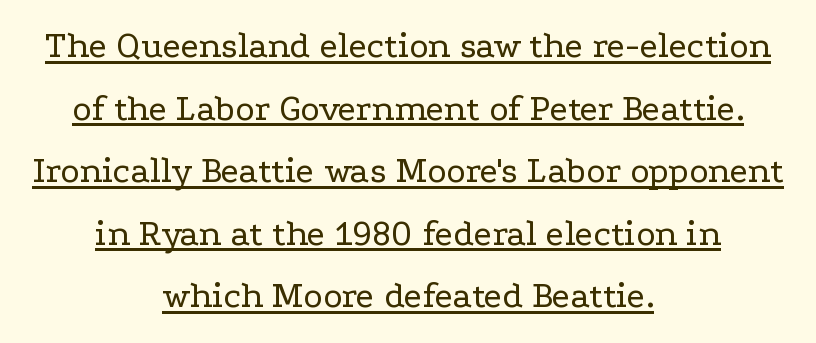
Q: Is the text bold? A: No.
Q: Is the text italic (slanted)? A: No, it is upright.
Q: Is the typeface a serif or a sans-serif typeface? A: Serif.
Q: Is the text underlined? A: Yes.
Q: How is the paragraph aligned? A: Centered.
Q: Is the spacing between letters normal or unusually wide? A: Normal.
Q: Is the spacing between lines tight, normal or loose? A: Normal.
Q: Width (condensed, normal, or wide)? A: Wide.
Q: Stroke contrast? A: Low.
Q: x-height? A: Medium.
Q: Monospaced? A: No.
